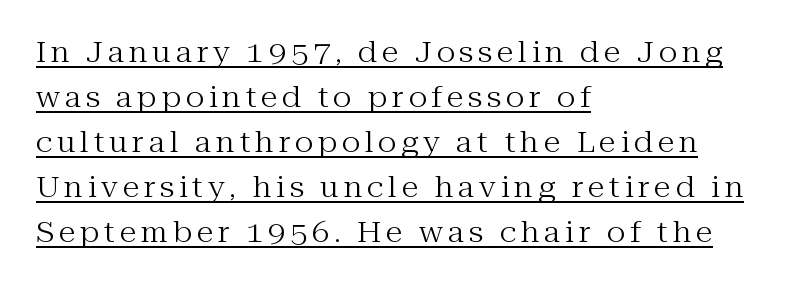
The image shows 28 px regular-weight serif type, upright; set left-aligned, normal line spacing (1.61x), underlined; medium stroke contrast and a medium x-height.
